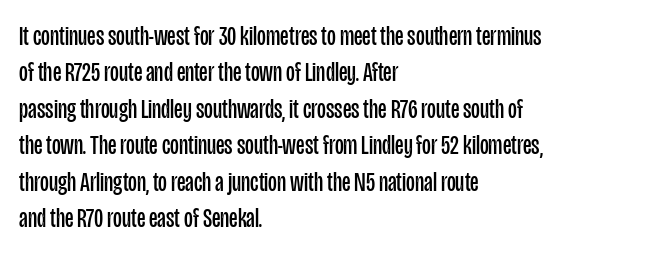
{"italic": "no", "bold": "no", "underline": "no", "align": "left", "line_spacing": "normal", "line_spacing_ratio": 1.35, "letter_spacing": "normal", "letter_spacing_em": 0.0, "glyph_px": 27}
